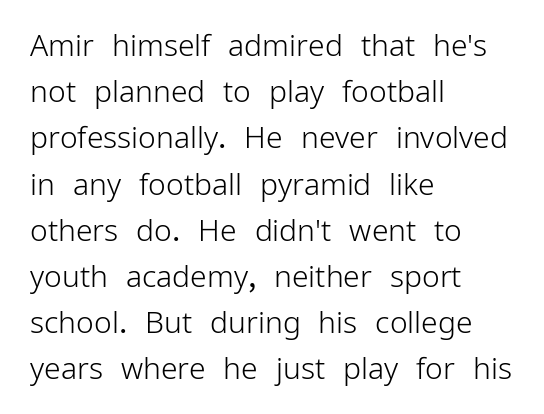
Q: Is the text bold? A: No.
Q: Is the text italic (slanted)? A: No, it is upright.
Q: Is the typeface a serif or a sans-serif typeface? A: Sans-serif.
Q: Is the text underlined? A: No.
Q: How is the paragraph aligned? A: Left-aligned.
Q: Is the spacing between letters normal or unusually wide? A: Normal.
Q: Is the spacing between lines tight, normal or loose? A: Normal.
Q: Width (condensed, normal, or wide)? A: Normal.
Q: Stroke contrast? A: Low.
Q: x-height? A: Medium.
Q: Monospaced? A: No.
